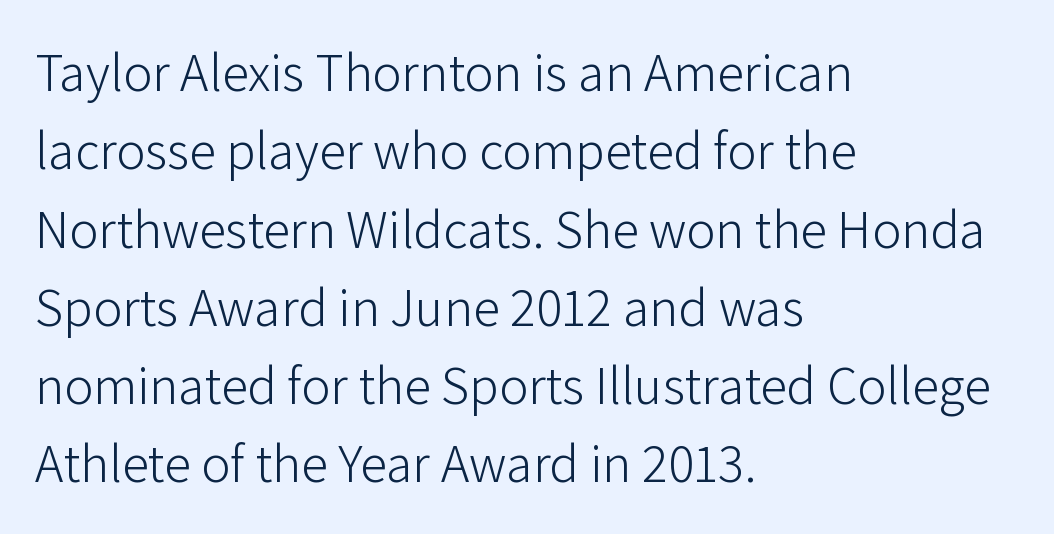
{"serif": "no", "italic": "no", "bold": "no", "weight": "light", "width": "normal", "stroke_contrast": "low", "x_height": "medium", "monospaced": "no", "underline": "no", "align": "left", "line_spacing": "normal", "line_spacing_ratio": 1.45, "letter_spacing": "normal", "letter_spacing_em": 0.0, "glyph_px": 54}
